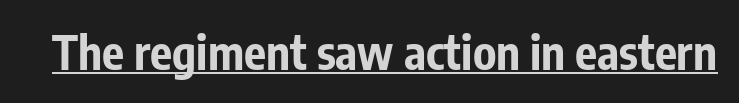
{"serif": "no", "italic": "no", "bold": "yes", "weight": "bold", "width": "condensed", "stroke_contrast": "low", "x_height": "medium", "monospaced": "no", "underline": "yes", "letter_spacing": "normal", "letter_spacing_em": 0.0, "glyph_px": 46}
